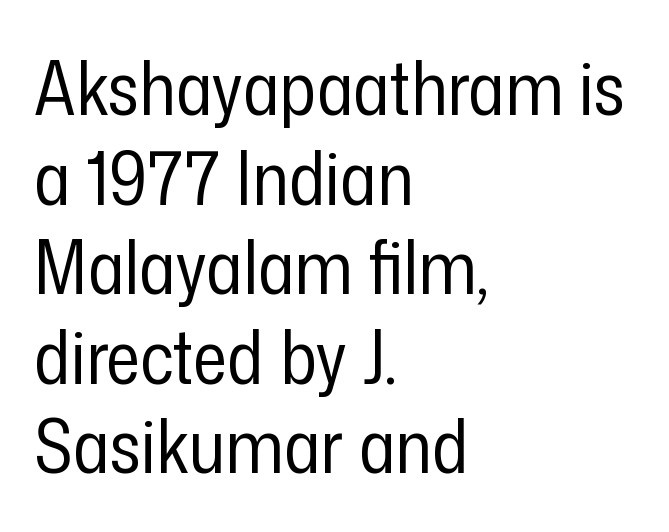
Q: Is the text bold? A: No.
Q: Is the text italic (slanted)? A: No, it is upright.
Q: Is the typeface a serif or a sans-serif typeface? A: Sans-serif.
Q: Is the text underlined? A: No.
Q: How is the paragraph aligned? A: Left-aligned.
Q: Is the spacing between letters normal or unusually wide? A: Normal.
Q: Width (condensed, normal, or wide)? A: Condensed.
Q: Stroke contrast? A: Low.
Q: x-height? A: Medium.
Q: Monospaced? A: No.
